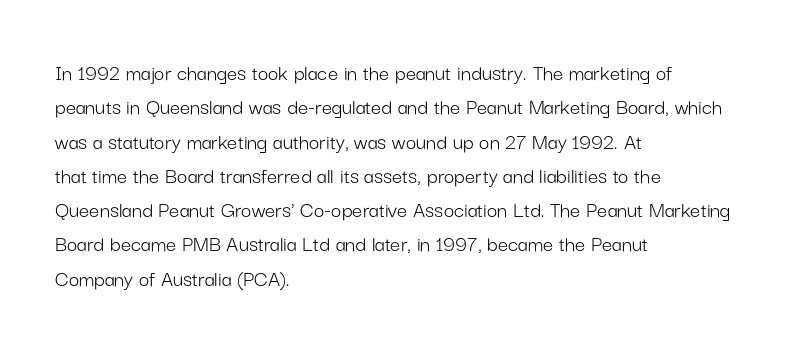
{"italic": "no", "bold": "no", "underline": "no", "align": "left", "line_spacing": "normal", "line_spacing_ratio": 1.49, "letter_spacing": "normal", "letter_spacing_em": 0.0, "glyph_px": 23}
